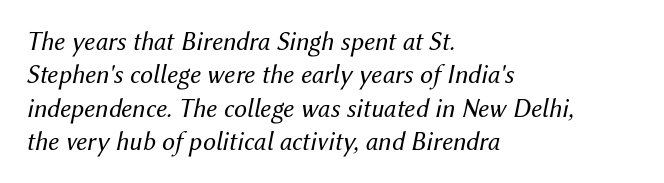
The image shows 26 px text type, italic (leaning right); set left-aligned, normal line spacing (1.28x), normal letter spacing, not underlined.
